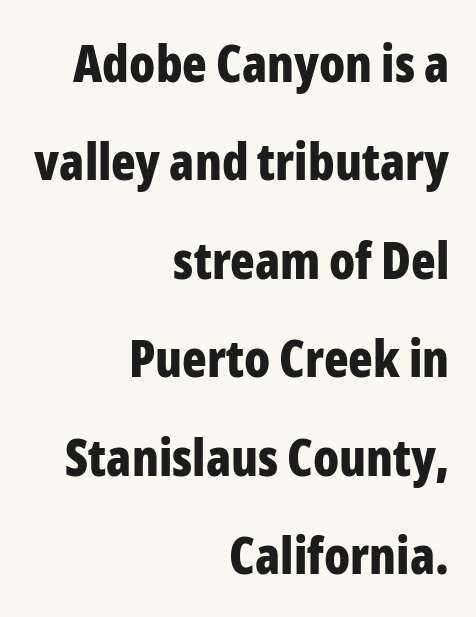
{"serif": "no", "italic": "no", "bold": "yes", "weight": "bold", "width": "condensed", "stroke_contrast": "low", "x_height": "medium", "monospaced": "no", "underline": "no", "align": "right", "line_spacing": "loose", "line_spacing_ratio": 1.93, "letter_spacing": "normal", "letter_spacing_em": 0.0, "glyph_px": 51}
